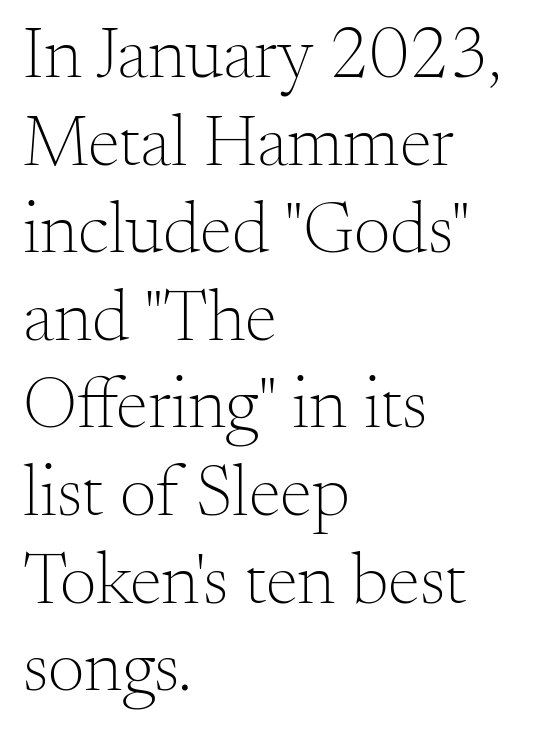
Q: Is the text bold? A: No.
Q: Is the text italic (slanted)? A: No, it is upright.
Q: Is the typeface a serif or a sans-serif typeface? A: Serif.
Q: Is the text underlined? A: No.
Q: How is the paragraph aligned? A: Left-aligned.
Q: Is the spacing between letters normal or unusually wide? A: Normal.
Q: Width (condensed, normal, or wide)? A: Normal.
Q: Stroke contrast? A: Medium.
Q: x-height? A: Small.
Q: Monospaced? A: No.
